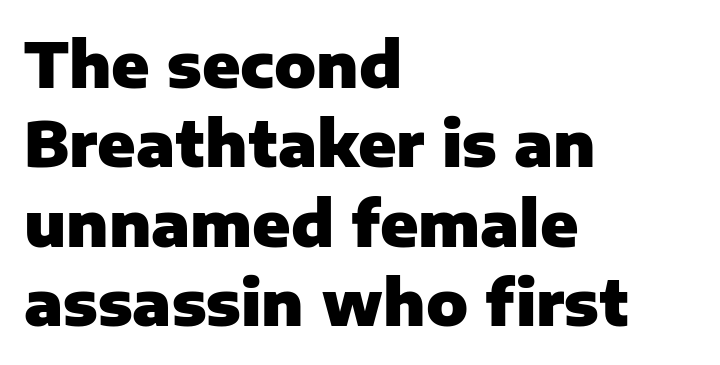
Q: Is the text bold? A: Yes.
Q: Is the text italic (slanted)? A: No, it is upright.
Q: Is the typeface a serif or a sans-serif typeface? A: Sans-serif.
Q: Is the text underlined? A: No.
Q: How is the paragraph aligned? A: Left-aligned.
Q: Is the spacing between letters normal or unusually wide? A: Normal.
Q: Is the spacing between lines tight, normal or loose? A: Normal.
Q: Width (condensed, normal, or wide)? A: Normal.
Q: Stroke contrast? A: Low.
Q: x-height? A: Medium.
Q: Monospaced? A: No.
